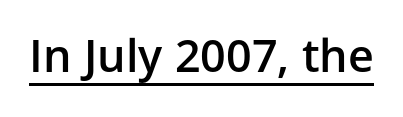
Q: Is the text bold? A: Semi-bold.
Q: Is the text italic (slanted)? A: No, it is upright.
Q: Is the typeface a serif or a sans-serif typeface? A: Sans-serif.
Q: Is the text underlined? A: Yes.
Q: Is the spacing between letters normal or unusually wide? A: Normal.
Q: Width (condensed, normal, or wide)? A: Normal.
Q: Stroke contrast? A: Low.
Q: x-height? A: Medium.
Q: Monospaced? A: No.
